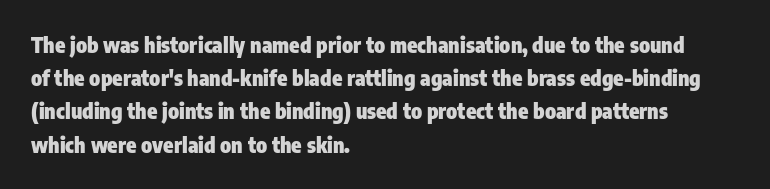
The image shows 21 px bold type, upright; set left-aligned, normal line spacing (1.58x), normal letter spacing, not underlined.
